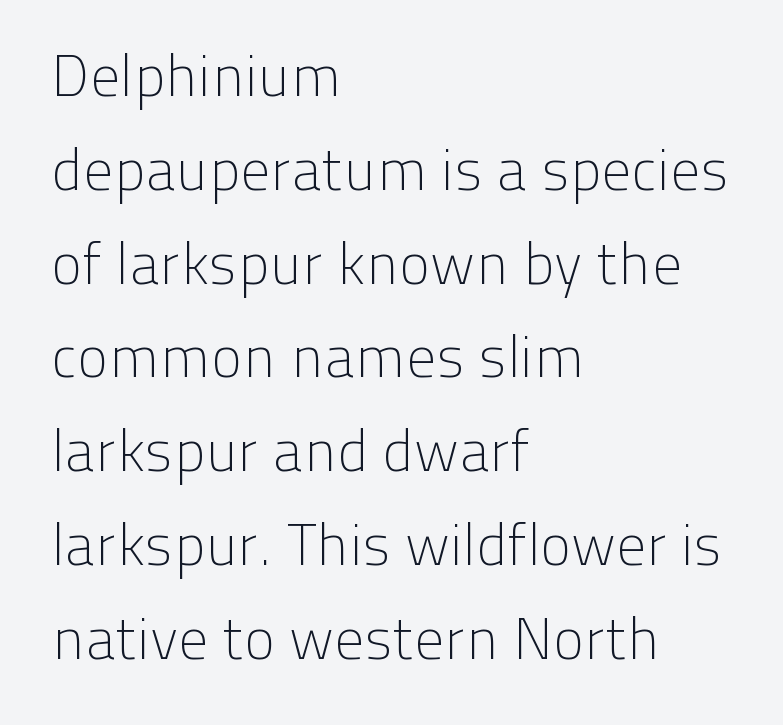
The image shows 59 px light sans-serif type, upright; set left-aligned, normal line spacing (1.59x), normal letter spacing, not underlined; low stroke contrast and a medium x-height.
